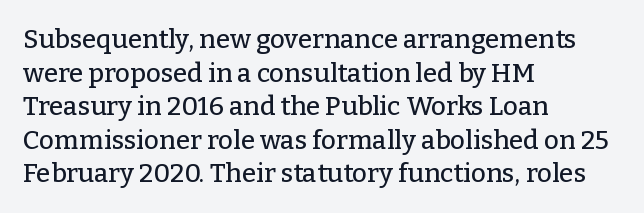
The zone under the glyphs is completely vacant. Line starts are locked; line ends wander. Look at the tracking — it's just the regular setting, nothing added. Horizontal bands of white between lines are of average thickness.
